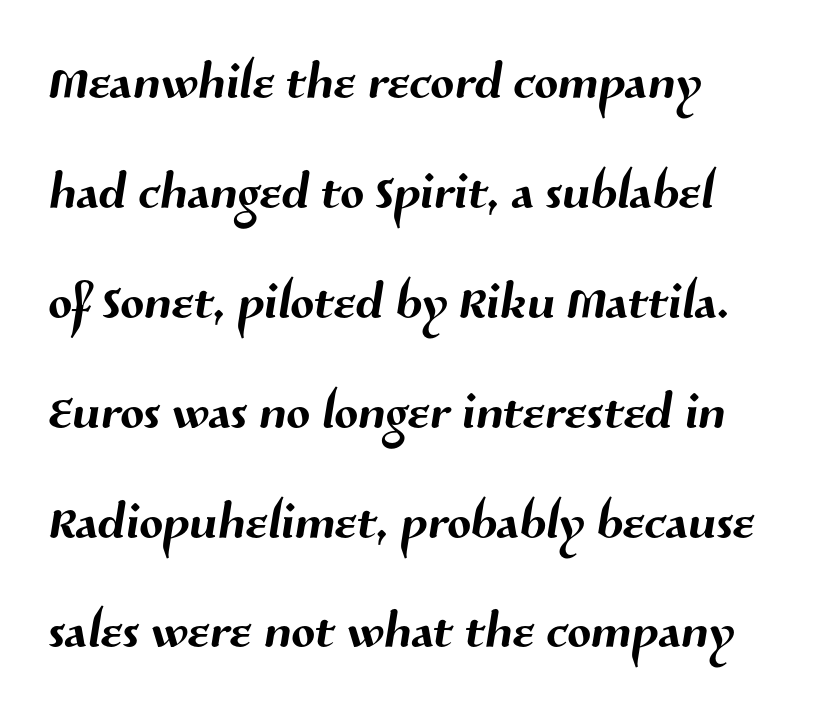
{"serif": "no", "width": "normal", "stroke_contrast": "medium", "x_height": "medium", "monospaced": "no", "underline": "no", "line_spacing": "normal", "line_spacing_ratio": 1.57, "letter_spacing": "normal", "letter_spacing_em": 0.0, "glyph_px": 70}
